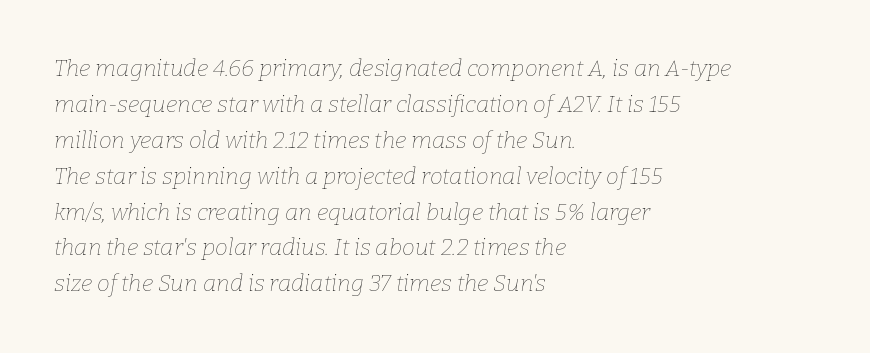
The image shows 23 px text type, italic (leaning right); set left-aligned, normal line spacing (1.56x), normal letter spacing, not underlined.
